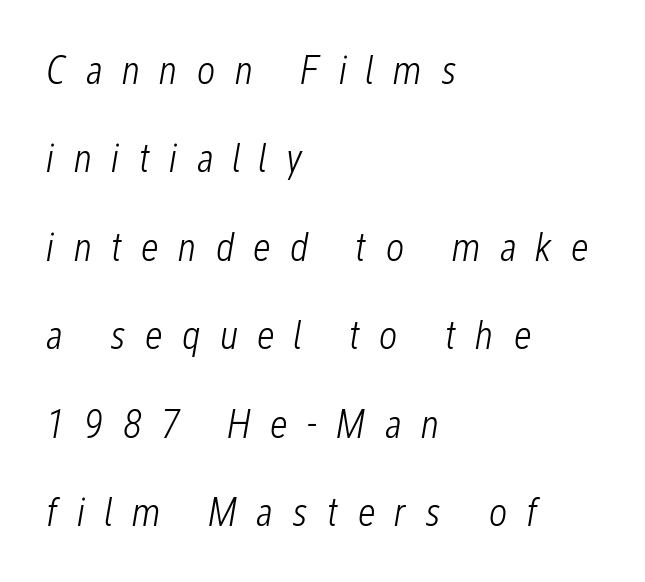
The image shows 40 px light, condensed type, italic (leaning right); set left-aligned, loose line spacing (2.21x), unusually wide letter spacing (+0.48 em), not underlined; low stroke contrast and a medium x-height.
